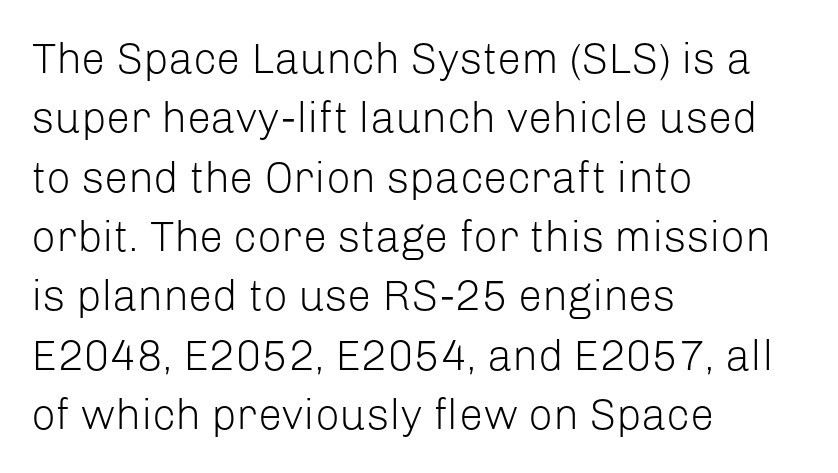
The image shows 43 px light sans-serif type, upright; set left-aligned, normal line spacing (1.38x), normal letter spacing, not underlined; low stroke contrast and a medium x-height.
